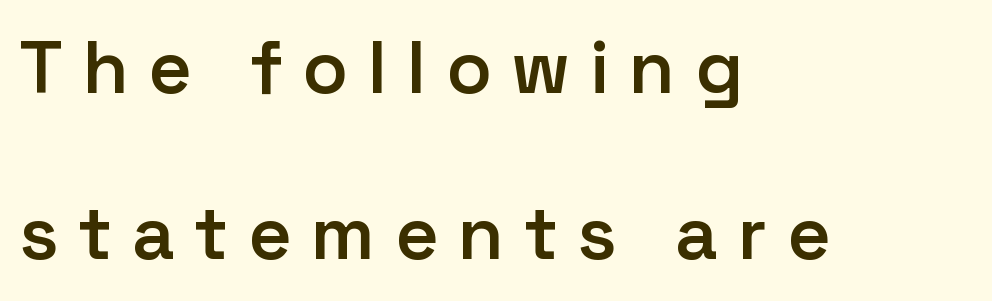
Type style note: lacks serifs. A semibold gives these letters moderate extra thickness, short of bold. Anything drawn beneath the words? Only blank space. Interline gaps are noticeably wide in this sample.
